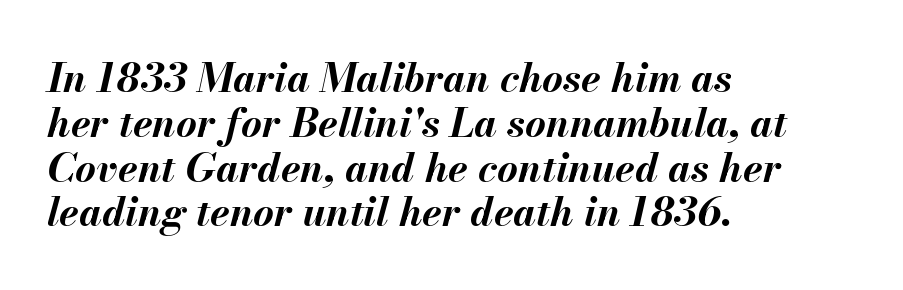
The vertical gap from one line to the next is small. Every character sits at an angle, as italics do. Notice how thick the strokes are: this is what a full bold looks like. Proportional: the letters do not fall into vertical columns.
